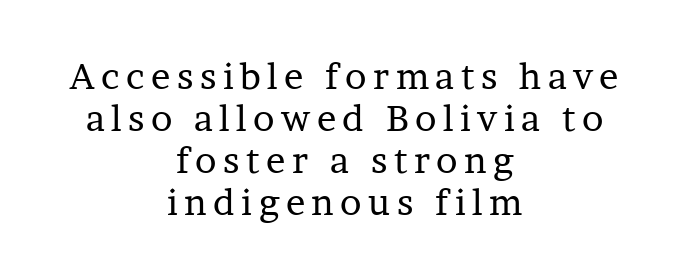
These lines are composed in type with serifs. Every character sits straight up, as roman type does. Nobody drew a line under any word here. Casual observation: everything's sitting right in the middle.
